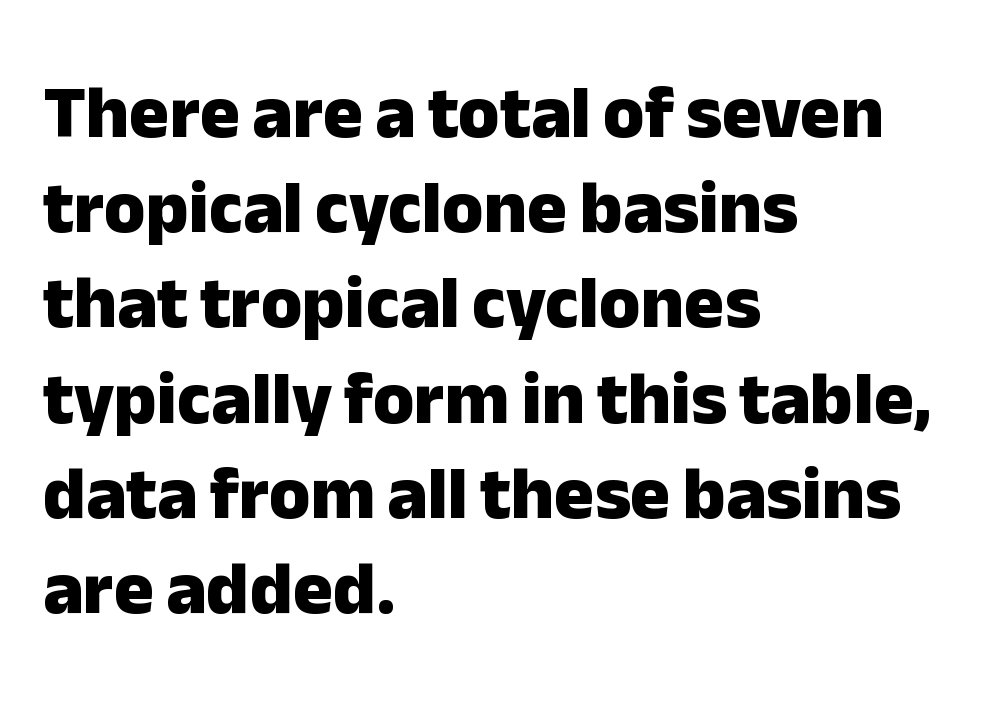
Q: Is the text bold? A: Yes.
Q: Is the text italic (slanted)? A: No, it is upright.
Q: Is the typeface a serif or a sans-serif typeface? A: Sans-serif.
Q: Is the text underlined? A: No.
Q: How is the paragraph aligned? A: Left-aligned.
Q: Is the spacing between letters normal or unusually wide? A: Normal.
Q: Is the spacing between lines tight, normal or loose? A: Normal.
Q: Width (condensed, normal, or wide)? A: Normal.
Q: Stroke contrast? A: Low.
Q: x-height? A: Medium.
Q: Monospaced? A: No.
